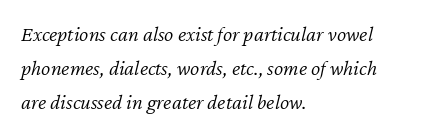
Nobody touched the tracking dial on this one. Normally led — the rows are evenly, conventionally spaced. Letters have the restrained weight of plain body copy at most. Does the copy run flush right? No — it runs flush left. Any mark beneath the type? The region is blank. Observe the lean: these are italic letterforms.
